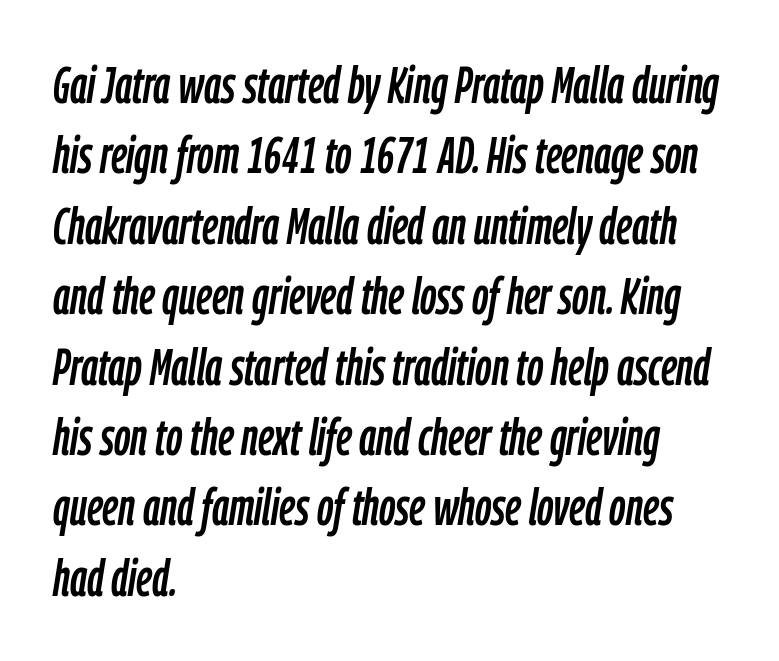
The image shows 51 px condensed type, italic (leaning right); set left-aligned, normal line spacing (1.38x), normal letter spacing, not underlined; low stroke contrast and a medium x-height.
